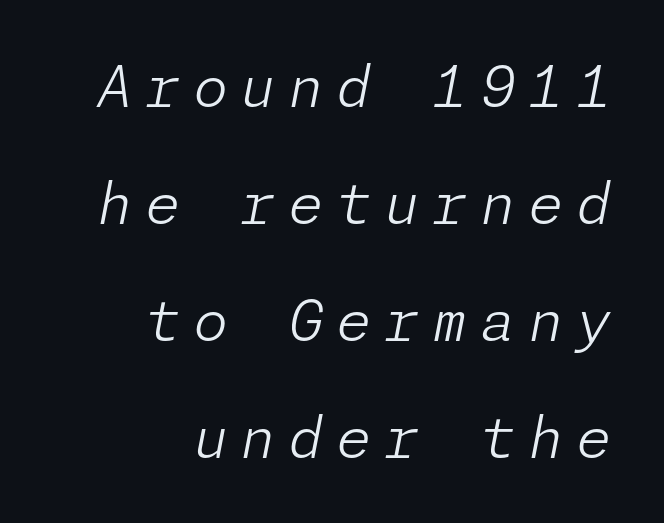
Q: Is the text bold? A: No.
Q: Is the text italic (slanted)? A: Yes, it leans right by about 11 degrees.
Q: Is the text underlined? A: No.
Q: How is the paragraph aligned? A: Right-aligned.
Q: Is the spacing between letters normal or unusually wide? A: Unusually wide.
Q: Is the spacing between lines tight, normal or loose? A: Loose.
Q: Width (condensed, normal, or wide)? A: Normal.
Q: Stroke contrast? A: Low.
Q: x-height? A: Medium.
